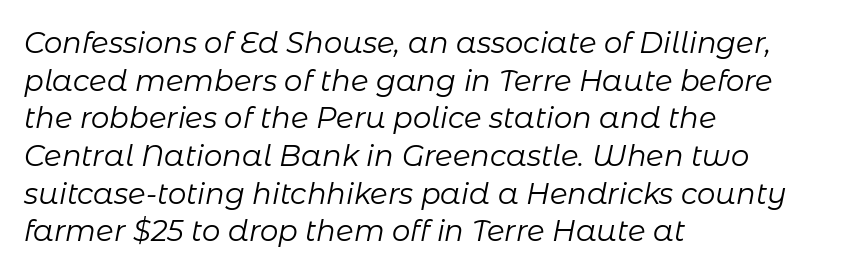
Stroke thickness stays within the range of a standard reading face or lighter. Bare-footed words on every line. The lines are quadded left. An italicized treatment has been applied to the whole sample. Whoever set this chose a conventional vertical rhythm.
